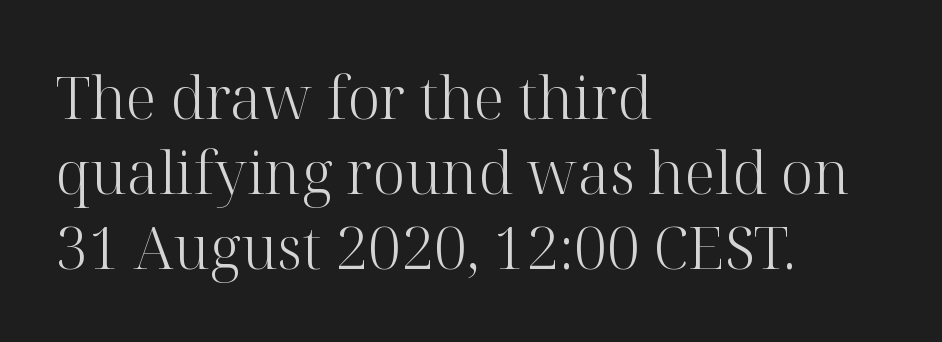
Q: Is the text bold? A: No.
Q: Is the text italic (slanted)? A: No, it is upright.
Q: Is the typeface a serif or a sans-serif typeface? A: Serif.
Q: Is the text underlined? A: No.
Q: How is the paragraph aligned? A: Left-aligned.
Q: Is the spacing between letters normal or unusually wide? A: Normal.
Q: Is the spacing between lines tight, normal or loose? A: Normal.
Q: Width (condensed, normal, or wide)? A: Normal.
Q: Stroke contrast? A: High.
Q: x-height? A: Medium.
Q: Monospaced? A: No.
